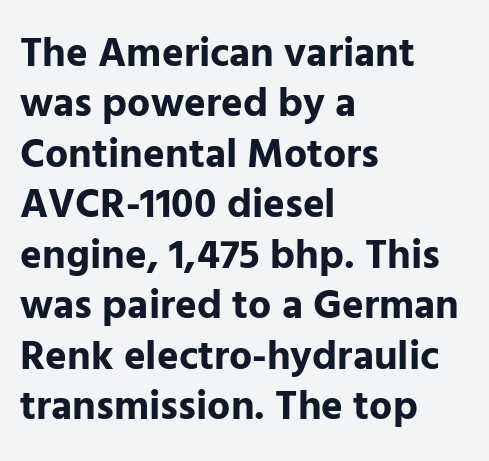
The characters look thick and weighty, a clear bold. The horizontal fit of the characters is conventional and even. Typeset ragged right — the left edge is the straight one. The words here are not underlined.
